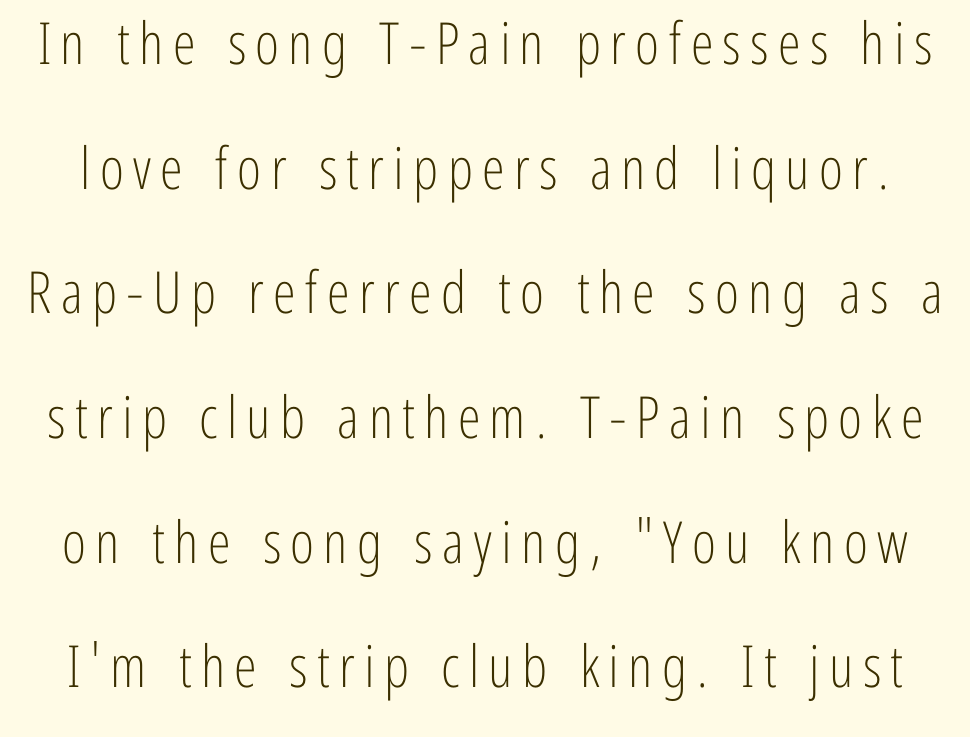
Note the varied advance widths — an 'i' is clearly narrower than an 'm'. Bold? No — there's no thickening of the strokes. These lines stand farther apart than default settings would place them. The area under the type is left untouched.
